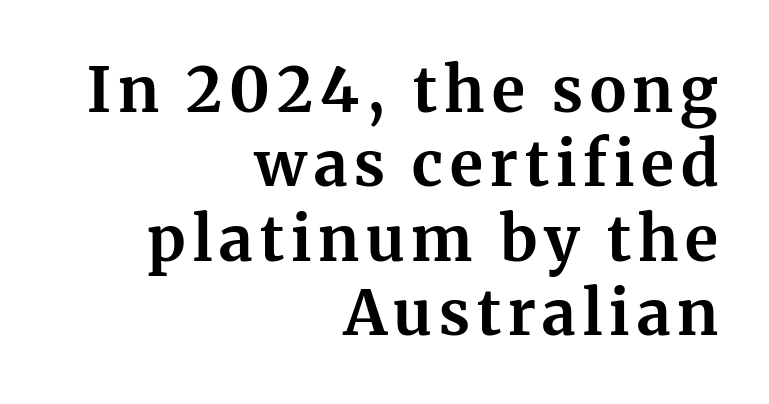
Q: Is the text bold? A: Yes.
Q: Is the text italic (slanted)? A: No, it is upright.
Q: Is the typeface a serif or a sans-serif typeface? A: Serif.
Q: Is the text underlined? A: No.
Q: How is the paragraph aligned? A: Right-aligned.
Q: Width (condensed, normal, or wide)? A: Normal.
Q: Stroke contrast? A: Medium.
Q: x-height? A: Medium.
Q: Monospaced? A: No.
